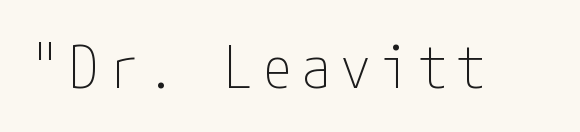
The image shows 58 px thin, condensed sans-serif type, upright; set not underlined; low stroke contrast and a medium x-height.
